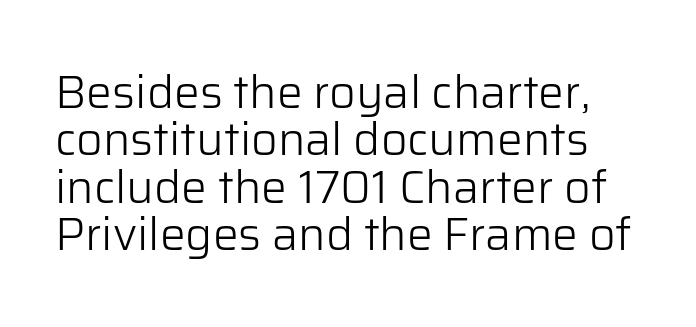
Q: Is the text bold? A: No.
Q: Is the text italic (slanted)? A: No, it is upright.
Q: Is the typeface a serif or a sans-serif typeface? A: Sans-serif.
Q: Is the text underlined? A: No.
Q: Is the spacing between letters normal or unusually wide? A: Normal.
Q: Is the spacing between lines tight, normal or loose? A: Tight.
Q: Width (condensed, normal, or wide)? A: Normal.
Q: Stroke contrast? A: Low.
Q: x-height? A: Medium.
Q: Monospaced? A: No.
